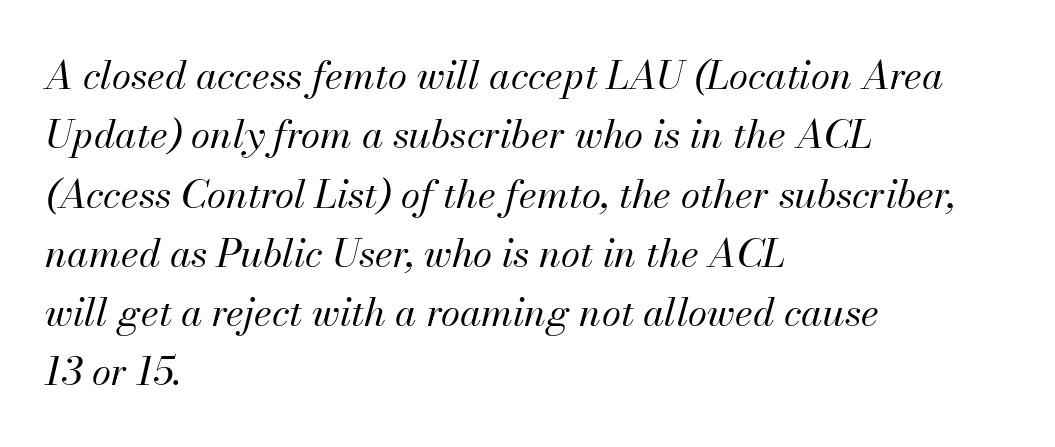
Q: Is the text bold? A: No.
Q: Is the text italic (slanted)? A: Yes, it leans right by about 13 degrees.
Q: Is the text underlined? A: No.
Q: How is the paragraph aligned? A: Left-aligned.
Q: Is the spacing between letters normal or unusually wide? A: Normal.
Q: Is the spacing between lines tight, normal or loose? A: Normal.
Q: Width (condensed, normal, or wide)? A: Normal.
Q: Stroke contrast? A: Medium.
Q: x-height? A: Small.
Q: Monospaced? A: No.
